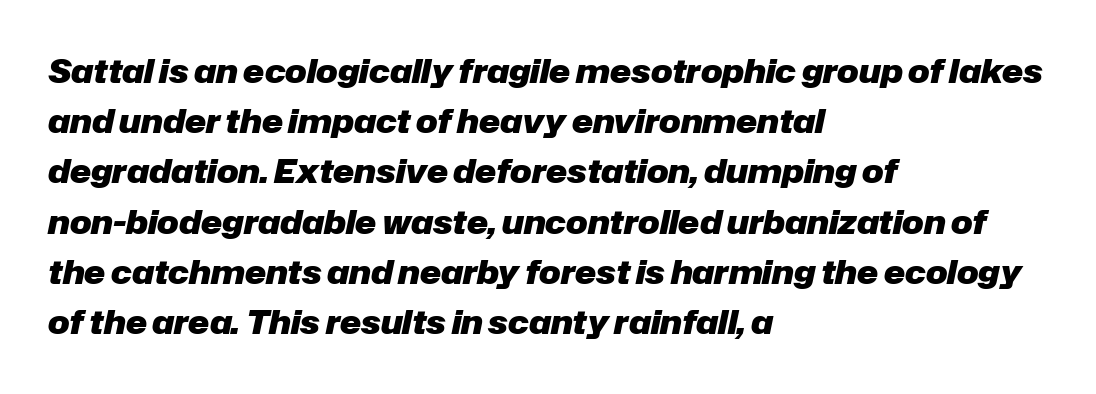
Would a proofreader flag this as italicized? Yes. Line beginnings align vertically; line endings do not. Glance below the letters and you will spot only blank space. The font is running at its bold setting. The passage shown has conventional tracking throughout.
